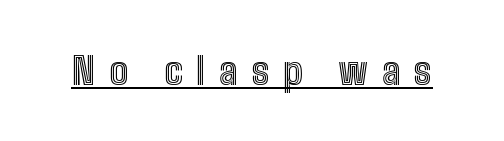
{"italic": "no", "width": "condensed", "x_height": "medium", "monospaced": "no", "underline": "yes", "letter_spacing": "wide", "letter_spacing_em": 0.36, "glyph_px": 38}
